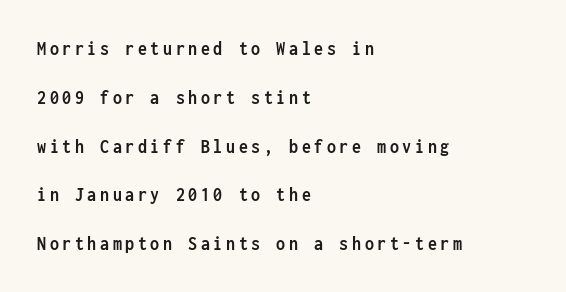
The image shows 20 px bold type, upright; set left-aligned, loose line spacing (2.44x), not underlined.
